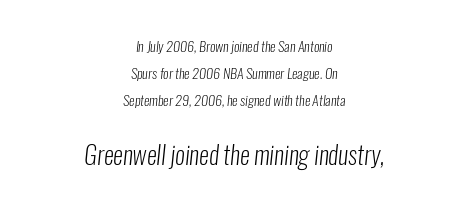
Q: Is the text bold? A: No.
Q: Is the text underlined? A: No.
Q: How is the paragraph aligned? A: Centered.
Q: Is the spacing between letters normal or unusually wide? A: Normal.
Q: Is the spacing between lines tight, normal or loose? A: Loose.
Q: Which block of text is set in a larger size, the first (top) or the second (bottom)? A: The second (bottom) one.
